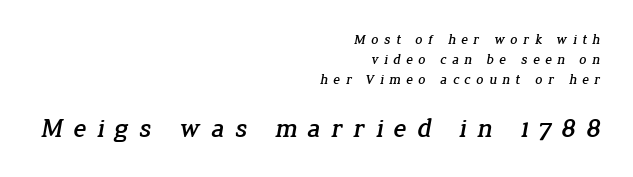
Normally led — the rows are evenly, conventionally spaced. Spacing between characters has been opened up far beyond the box default. These two chunks differ in scale, with the bottom chunk taking the larger measure. This rendering features lettering with no underline. Is the block centered? No — it sits flush against the right margin.
